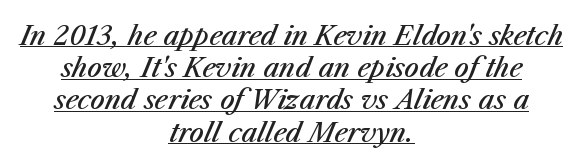
Q: Is the text bold? A: Semi-bold.
Q: Is the text italic (slanted)? A: Yes, it leans right by about 23 degrees.
Q: Is the text underlined? A: Yes.
Q: How is the paragraph aligned? A: Centered.
Q: Is the spacing between letters normal or unusually wide? A: Normal.
